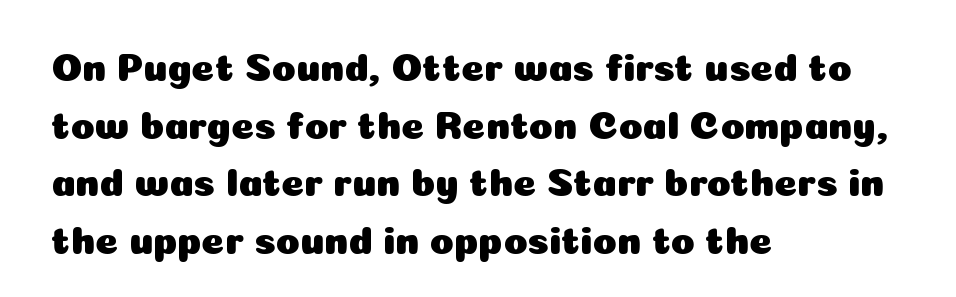
{"serif": "no", "italic": "no", "width": "normal", "stroke_contrast": "low", "x_height": "medium", "monospaced": "no", "underline": "no", "align": "left", "line_spacing": "normal", "line_spacing_ratio": 1.48, "letter_spacing": "normal", "letter_spacing_em": 0.0, "glyph_px": 39}
